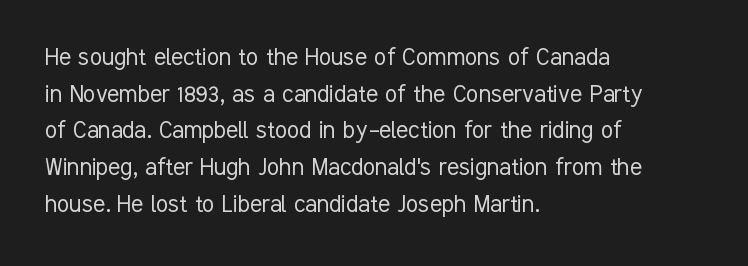
The letters advance in unequal steps, a hallmark of proportional type. Stems here are at most as thick as an everyday book face. The rendering anchors every line to the left-hand side. This is roman type, the default non-slanted kind.
